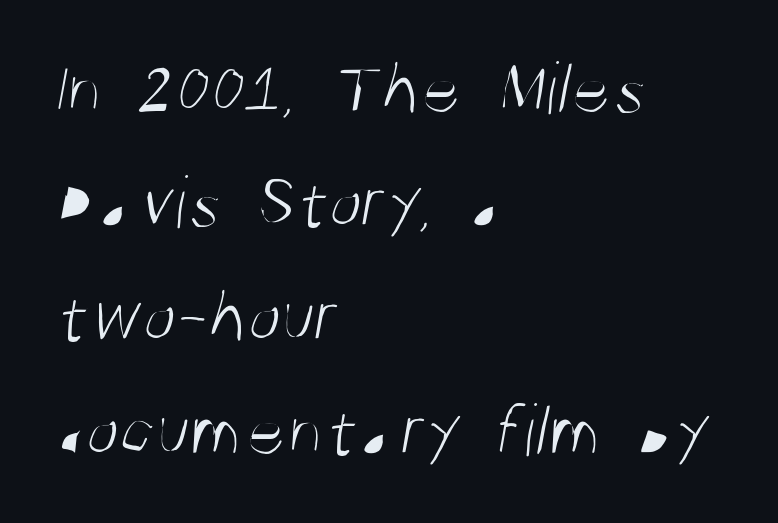
The image shows 76 px light, condensed sans-serif type; set left-aligned, normal line spacing (1.5x), normal letter spacing, not underlined; medium stroke contrast and a large x-height.
